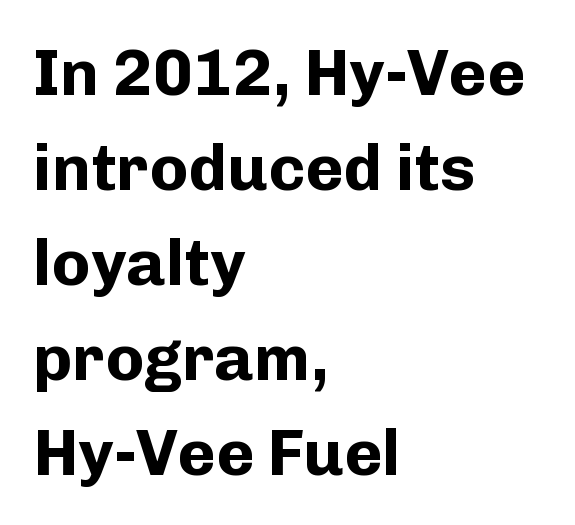
The font's upright variant was chosen for this text. Clear beneath every line of the passage. Heft: maximum for text — a bold. The face used here is rendered with its standard letterfit. Spacing verdict: proportional, widths tailored to each character.
